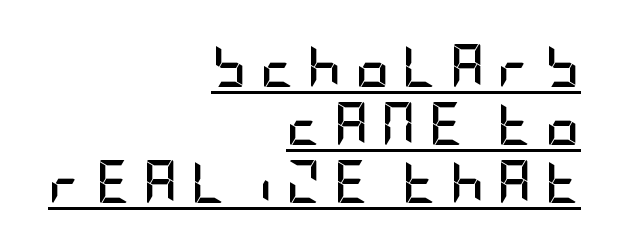
The image shows 43 px semibold, condensed sans-serif type, upright; set right-aligned, normal line spacing (1.35x), unusually wide letter spacing (+0.29 em), underlined; low stroke contrast and a large x-height.
